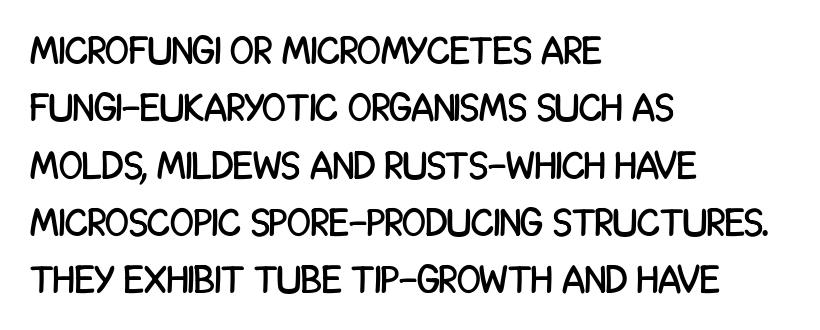
{"serif": "no", "italic": "no", "width": "condensed", "stroke_contrast": "low", "x_height": "large", "monospaced": "no", "underline": "no", "align": "left", "line_spacing": "normal", "line_spacing_ratio": 1.47, "letter_spacing": "normal", "letter_spacing_em": 0.0, "glyph_px": 39}
